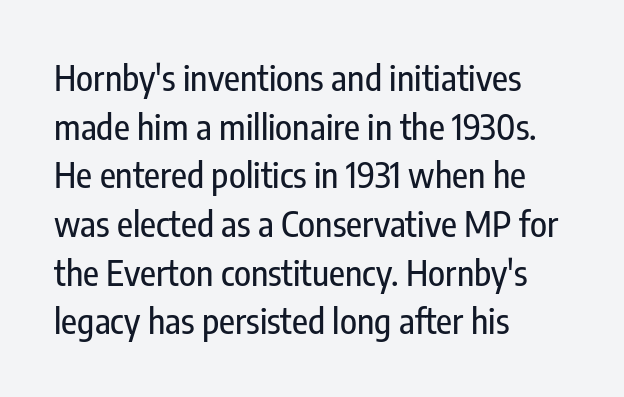
This sample uses an upright cut, with every glyph sitting square on the baseline. Short note: letters normally spaced. Descenders are the only things crossing below the line. A typesetter would call this proportional, since set widths differ per character. Each line starts at the same left margin while the right side varies.
